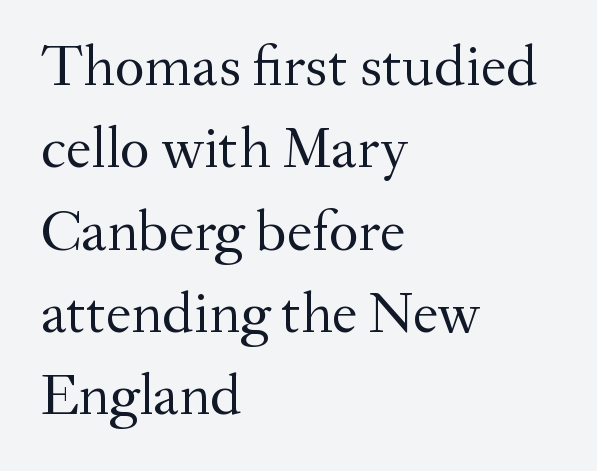
The baseline area is clear. All the whitespace from short lines collects on the right. The specimen reads as upright at a glance. Regarding serifs, this sample has them. The leading is moderate, giving the passage an even texture. The type is set solid horizontally, with unmodified tracking.
